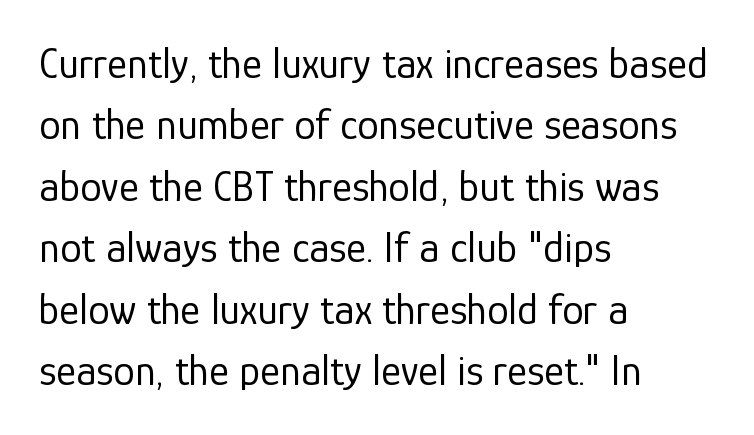
{"serif": "no", "italic": "no", "bold": "no", "weight": "regular", "width": "normal", "stroke_contrast": "low", "x_height": "medium", "monospaced": "no", "underline": "no", "align": "left", "line_spacing": "normal", "line_spacing_ratio": 1.43, "letter_spacing": "normal", "letter_spacing_em": 0.0, "glyph_px": 43}
